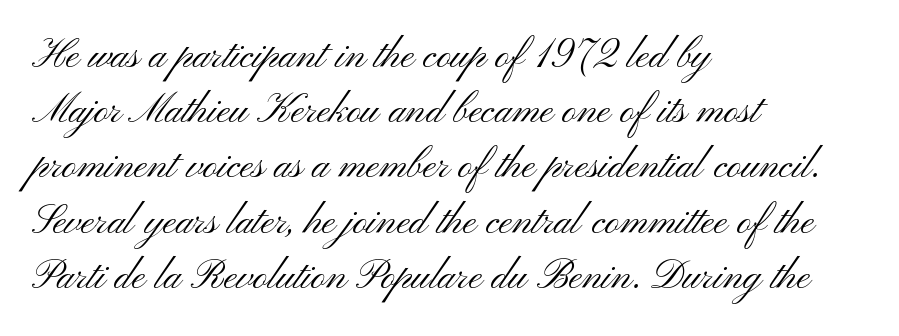
No extra ink here — the face is not bold. Spacing verdict: proportional, widths tailored to each character. Leading: standard. Nobody drew a line under any word here. Which margin do the lines hug? The left one — the right edge is uneven.
